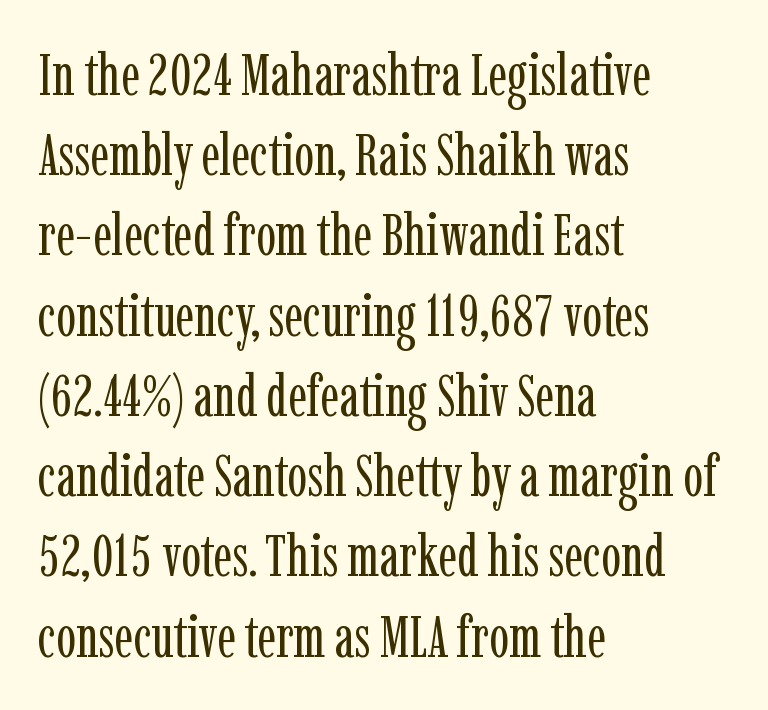
The image shows 59 px regular-weight, condensed serif type, upright; set left-aligned, normal line spacing (1.36x), normal letter spacing, not underlined; low stroke contrast and a medium x-height.
